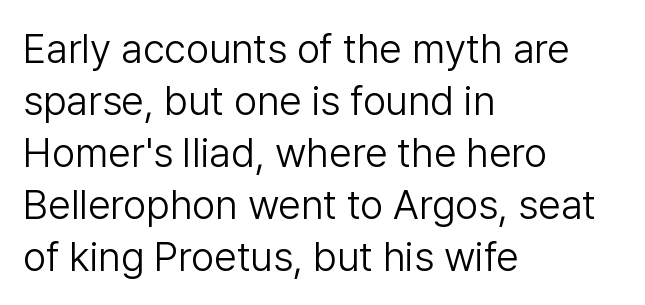
A light-to-regular cut is what we see here. Regular leading. Notice how the stems are strictly vertical — no italics here. This rendering leaves character spacing at its baseline value. Lines of text with bare space underneath. The passage shown is typeset with a sans-serif family.
